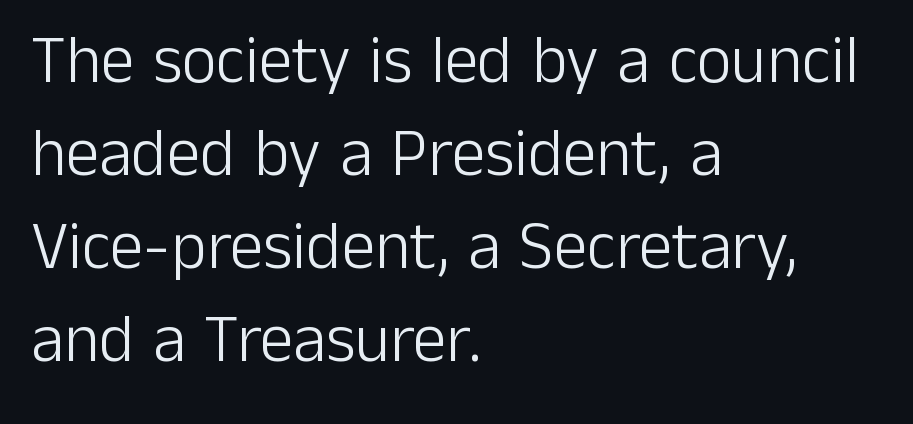
Q: Is the text bold? A: No.
Q: Is the text italic (slanted)? A: No, it is upright.
Q: Is the typeface a serif or a sans-serif typeface? A: Sans-serif.
Q: Is the text underlined? A: No.
Q: How is the paragraph aligned? A: Left-aligned.
Q: Is the spacing between letters normal or unusually wide? A: Normal.
Q: Is the spacing between lines tight, normal or loose? A: Normal.
Q: Width (condensed, normal, or wide)? A: Normal.
Q: Stroke contrast? A: Low.
Q: x-height? A: Medium.
Q: Monospaced? A: No.
